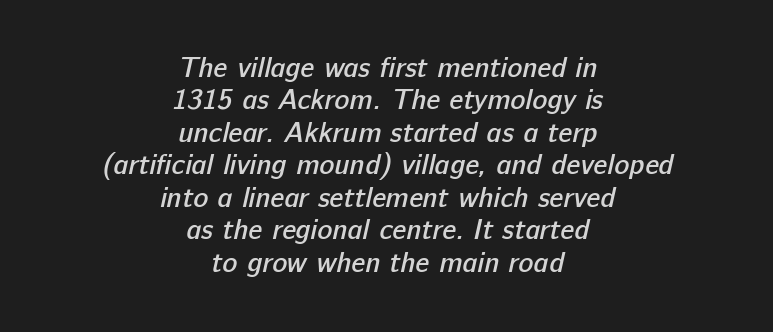
{"serif": "no", "bold": "semi", "weight": "semibold", "width": "normal", "stroke_contrast": "low", "x_height": "medium", "monospaced": "no", "underline": "no", "align": "center", "line_spacing_ratio": 1.16, "letter_spacing": "normal", "letter_spacing_em": 0.0, "glyph_px": 28}
